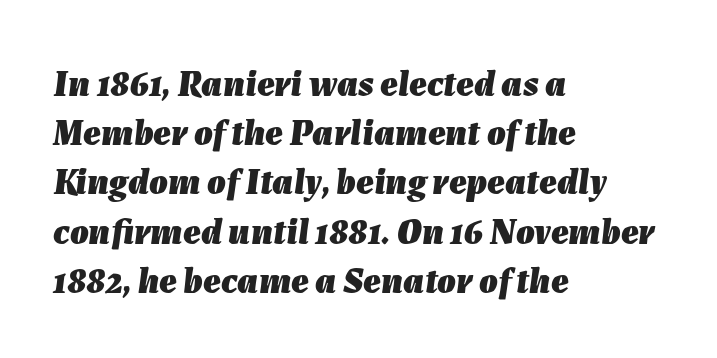
Q: Is the text bold? A: Yes.
Q: Is the text italic (slanted)? A: Yes, it leans right by about 7 degrees.
Q: Is the text underlined? A: No.
Q: How is the paragraph aligned? A: Left-aligned.
Q: Is the spacing between letters normal or unusually wide? A: Normal.
Q: Is the spacing between lines tight, normal or loose? A: Normal.
Q: Width (condensed, normal, or wide)? A: Normal.
Q: Stroke contrast? A: Low.
Q: x-height? A: Medium.
Q: Monospaced? A: No.
